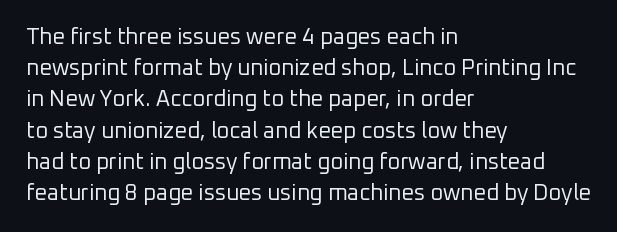
{"italic": "no", "bold": "no", "underline": "no", "align": "left", "line_spacing": "normal", "line_spacing_ratio": 1.42, "letter_spacing": "normal", "letter_spacing_em": 0.0, "glyph_px": 22}
